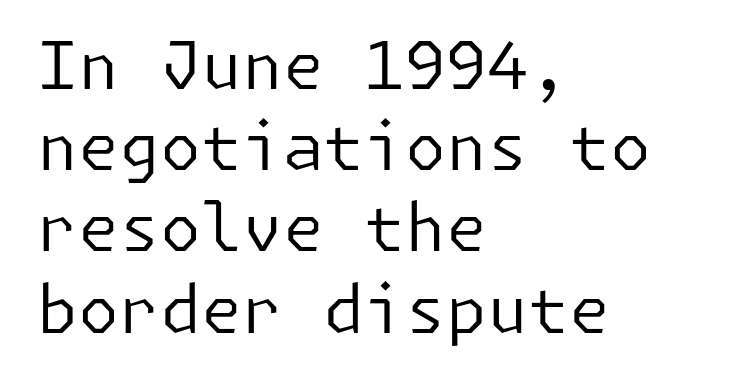
The image shows 66 px regular-weight sans-serif type, upright; set left-aligned, line spacing 1.23x, normal letter spacing, not underlined; low stroke contrast and a medium x-height.
